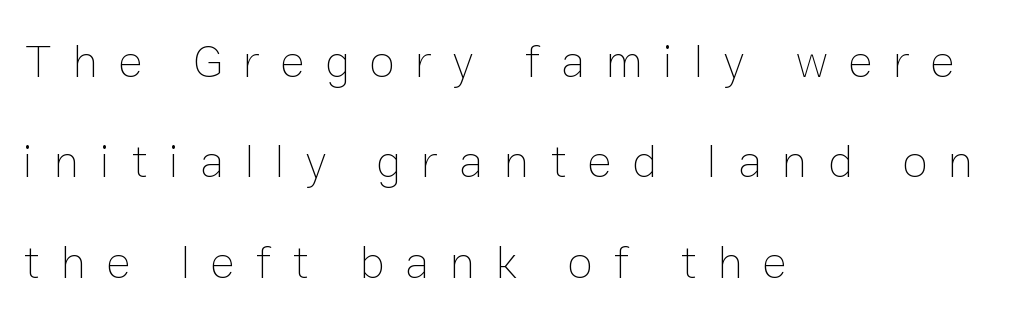
{"italic": "no", "bold": "no", "weight": "thin", "width": "normal", "stroke_contrast": "low", "x_height": "medium", "monospaced": "no", "underline": "no", "align": "left", "line_spacing": "loose", "line_spacing_ratio": 2.18, "letter_spacing": "wide", "letter_spacing_em": 0.45, "glyph_px": 46}
